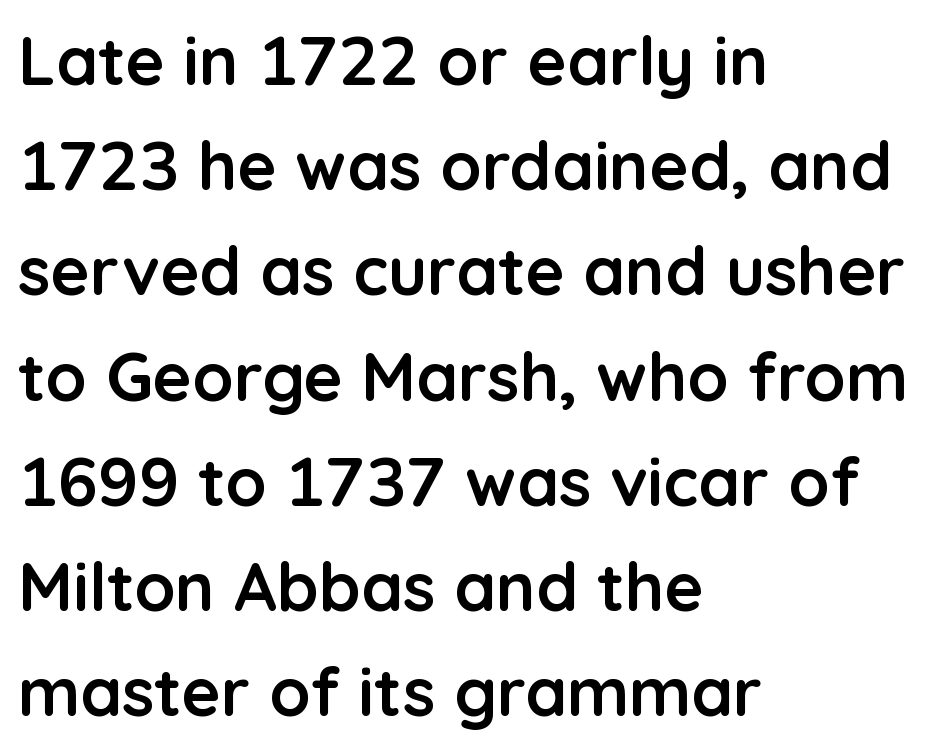
The text block is weighted toward the left margin, trailing off unevenly rightward. Glance below the letters and you will spot only blank space. Italic? Not at all — the glyphs are vertical. Caption: standard tracking, unaltered.
